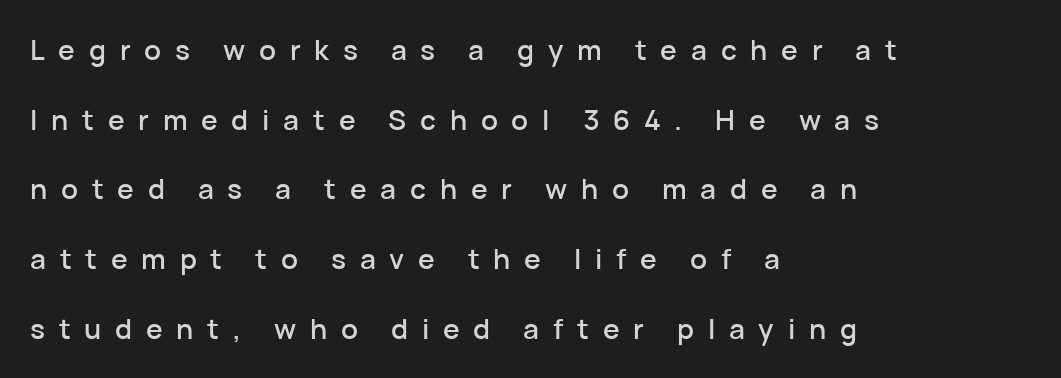
{"serif": "no", "italic": "no", "width": "normal", "stroke_contrast": "low", "x_height": "medium", "monospaced": "no", "underline": "no", "align": "left", "line_spacing": "loose", "line_spacing_ratio": 2.49, "letter_spacing": "wide", "letter_spacing_em": 0.49, "glyph_px": 28}
